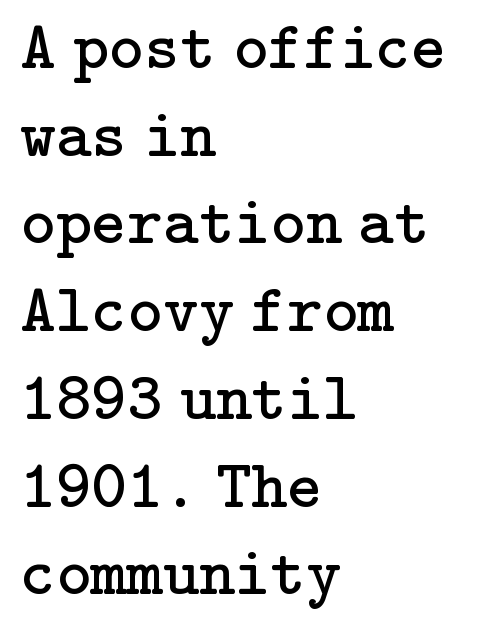
Q: Is the text bold? A: No.
Q: Is the text italic (slanted)? A: No, it is upright.
Q: Is the typeface a serif or a sans-serif typeface? A: Serif.
Q: Is the text underlined? A: No.
Q: How is the paragraph aligned? A: Left-aligned.
Q: Is the spacing between letters normal or unusually wide? A: Normal.
Q: Is the spacing between lines tight, normal or loose? A: Normal.
Q: Width (condensed, normal, or wide)? A: Normal.
Q: Stroke contrast? A: Low.
Q: x-height? A: Medium.
